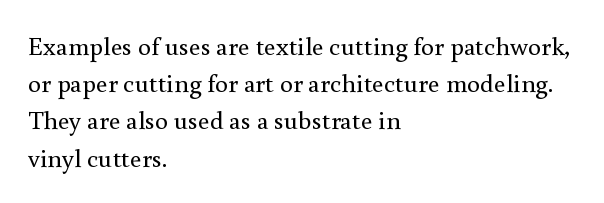
{"italic": "no", "bold": "no", "underline": "no", "align": "left", "line_spacing": "normal", "line_spacing_ratio": 1.43, "letter_spacing": "normal", "letter_spacing_em": 0.0, "glyph_px": 26}
